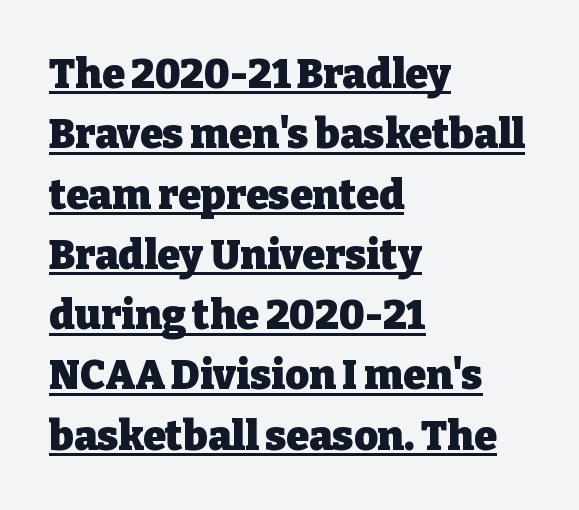
The rendering uses a moderate line-height, typical for paragraphs. Small tapered or slab feet sit at the stroke ends, so this counts as serif. Caption: bold face, heavy strokes. Each letter keeps its own natural width here, so spacing adapts to shape. This rendering leaves character spacing at its baseline value.
